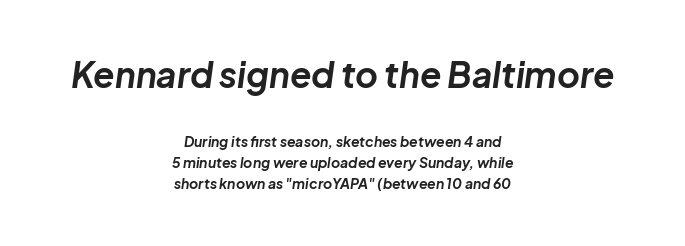
Horizontal bands of white between lines are of average thickness. Decoration check: the copy has no underline. The glyphs look as if they've been sheared to an angle. Here the glyphs are tracked normally, forming tight word shapes. The passage shown is emphatically bold. Typesetter's note — upper block bumped up in size, lower block left smaller.
